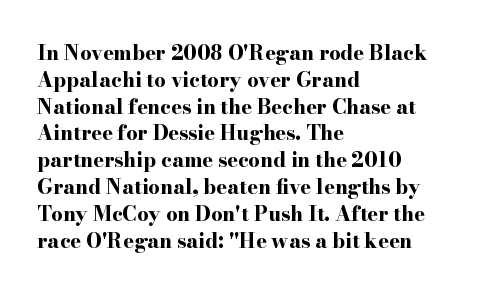
Q: Is the text bold? A: Yes.
Q: Is the text italic (slanted)? A: No, it is upright.
Q: Is the text underlined? A: No.
Q: How is the paragraph aligned? A: Left-aligned.
Q: Is the spacing between letters normal or unusually wide? A: Normal.
Q: Is the spacing between lines tight, normal or loose? A: Normal.
